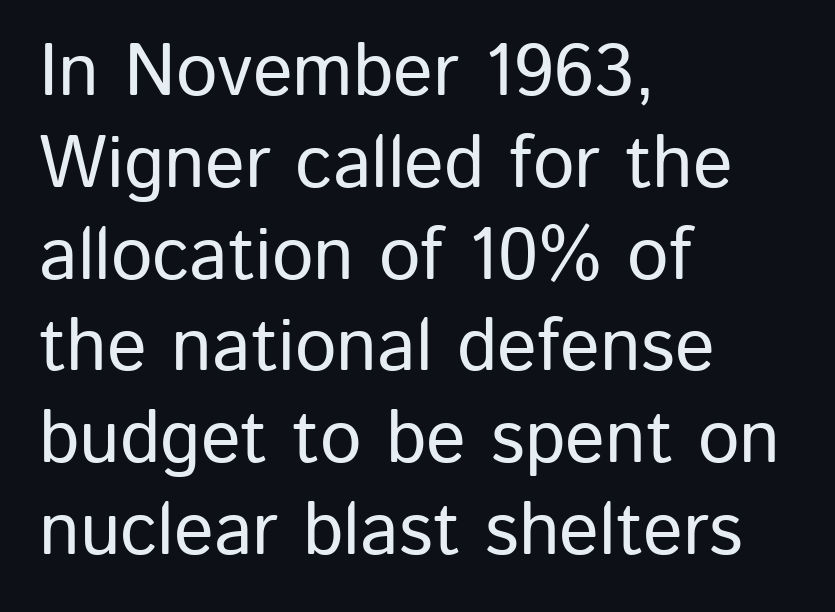
{"serif": "no", "italic": "no", "width": "normal", "stroke_contrast": "low", "x_height": "medium", "monospaced": "no", "underline": "no", "align": "left", "line_spacing_ratio": 1.24, "letter_spacing": "normal", "letter_spacing_em": 0.0, "glyph_px": 74}
